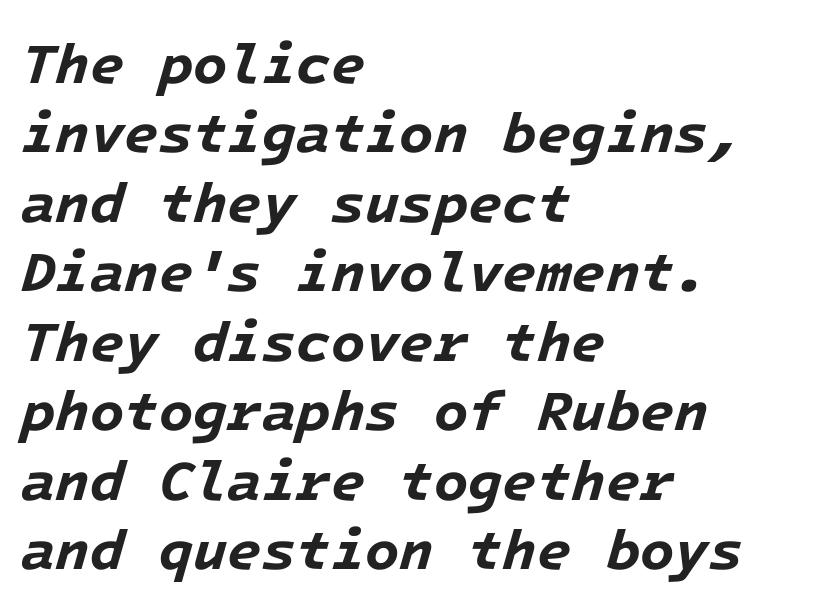
{"italic": "yes", "lean": "right", "slant_degrees": 16, "bold": "yes", "weight": "bold", "width": "normal", "stroke_contrast": "low", "x_height": "medium", "monospaced": "yes", "underline": "no", "align": "left", "line_spacing_ratio": 1.24, "letter_spacing": "normal", "letter_spacing_em": 0.0, "glyph_px": 56}
